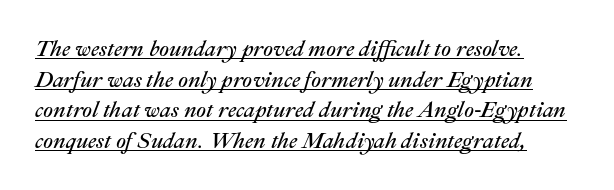
{"italic": "yes", "lean": "right", "slant_degrees": 22, "bold": "no", "underline": "yes", "align": "left", "line_spacing": "normal", "line_spacing_ratio": 1.39, "letter_spacing": "normal", "letter_spacing_em": 0.0, "glyph_px": 22}
